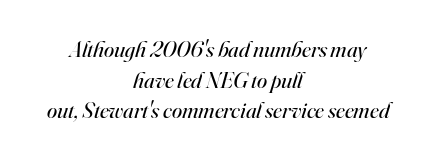
The rows are spaced the way most documents space them. An italicized treatment has been applied to the whole sample. Letter spacing: default. Has an underline been added? It has not. Stems and bowls with no extra thickness — not bold. Neither beginnings nor endings align; midpoints do.
